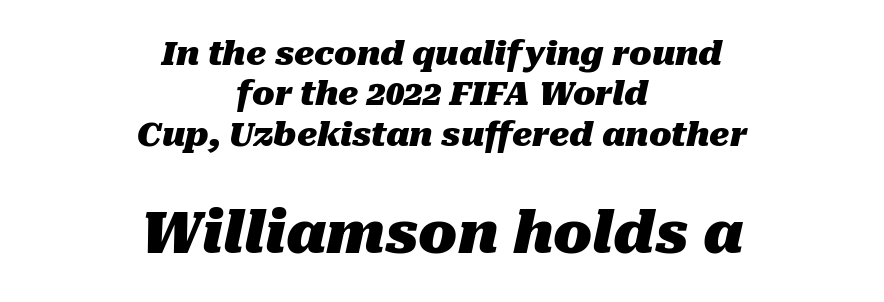
Q: Is the text bold? A: Yes.
Q: Is the text italic (slanted)? A: Yes, it leans right by about 10 degrees.
Q: Is the text underlined? A: No.
Q: How is the paragraph aligned? A: Centered.
Q: Is the spacing between letters normal or unusually wide? A: Normal.
Q: Which block of text is set in a larger size, the first (top) or the second (bottom)? A: The second (bottom) one.
Q: Width (condensed, normal, or wide)? A: Normal.
Q: Stroke contrast? A: Medium.
Q: x-height? A: Medium.
Q: Monospaced? A: No.
